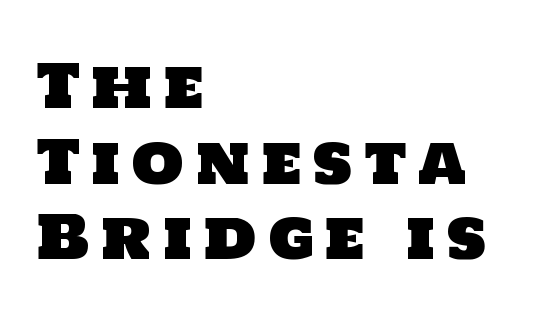
Note the varied advance widths — an 'i' is clearly narrower than an 'm'. Leading: standard. What kind of face is this? One without serifs — a sans. The glyphs are unaccompanied by any horizontal stroke below them. A student would call this left alignment; a typographer would say flush left, rag right.
